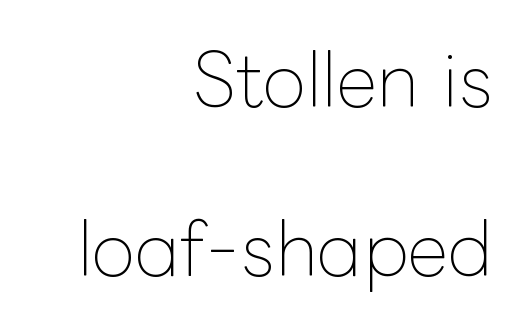
{"italic": "no", "bold": "no", "weight": "thin", "width": "normal", "stroke_contrast": "low", "x_height": "medium", "monospaced": "no", "underline": "no", "align": "right", "line_spacing": "loose", "line_spacing_ratio": 2.38, "letter_spacing": "normal", "letter_spacing_em": 0.0, "glyph_px": 71}
